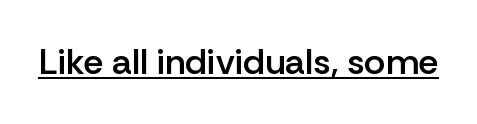
{"serif": "no", "italic": "no", "bold": "semi", "weight": "semibold", "width": "normal", "stroke_contrast": "low", "x_height": "medium", "monospaced": "no", "underline": "yes", "letter_spacing": "normal", "letter_spacing_em": 0.0, "glyph_px": 36}
